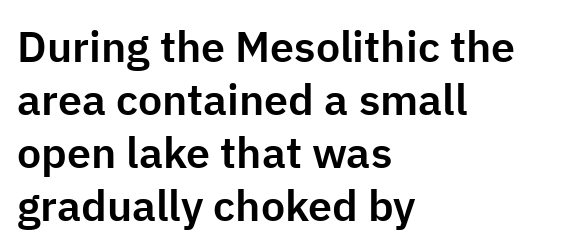
The image shows 43 px sans-serif type, upright; set left-aligned, line spacing 1.23x, normal letter spacing, not underlined; low stroke contrast and a medium x-height.
